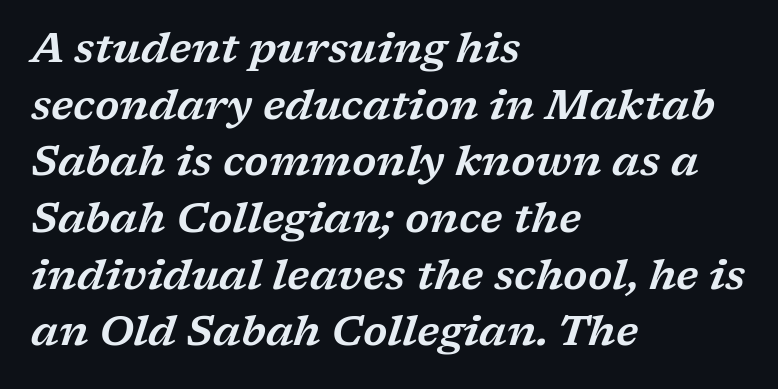
Q: Is the text italic (slanted)? A: Yes, it leans right by about 17 degrees.
Q: Is the typeface a serif or a sans-serif typeface? A: Serif.
Q: Is the text underlined? A: No.
Q: How is the paragraph aligned? A: Left-aligned.
Q: Is the spacing between letters normal or unusually wide? A: Normal.
Q: Is the spacing between lines tight, normal or loose? A: Normal.
Q: Width (condensed, normal, or wide)? A: Wide.
Q: Stroke contrast? A: Low.
Q: x-height? A: Medium.
Q: Monospaced? A: No.
